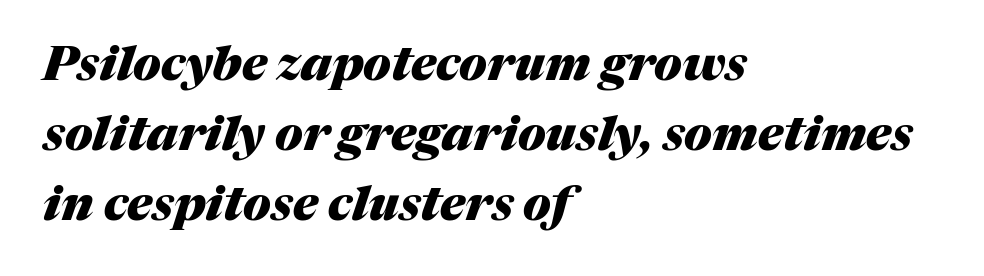
The letters advance in unequal steps, a hallmark of proportional type. The tracking reads as untouched default to a designer's eye. Every character sits at an angle, as italics do. A dark, heavy texture on the line: the type is bold.
